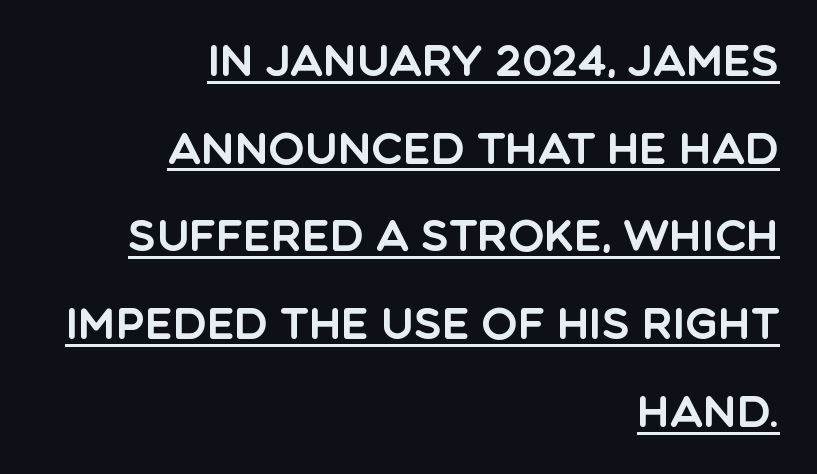
Q: Is the text italic (slanted)? A: No, it is upright.
Q: Is the typeface a serif or a sans-serif typeface? A: Sans-serif.
Q: Is the text underlined? A: Yes.
Q: How is the paragraph aligned? A: Right-aligned.
Q: Is the spacing between letters normal or unusually wide? A: Normal.
Q: Is the spacing between lines tight, normal or loose? A: Loose.
Q: Width (condensed, normal, or wide)? A: Normal.
Q: x-height? A: Large.
Q: Monospaced? A: No.
